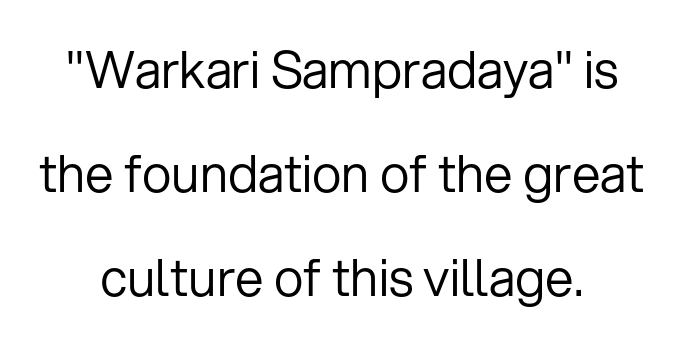
Unmarked baselines from the first word to the last. Character widths vary here, with narrow letters taking less room than wide ones. How would I describe the line gaps? Wide and relaxed. Upright lettering throughout.
